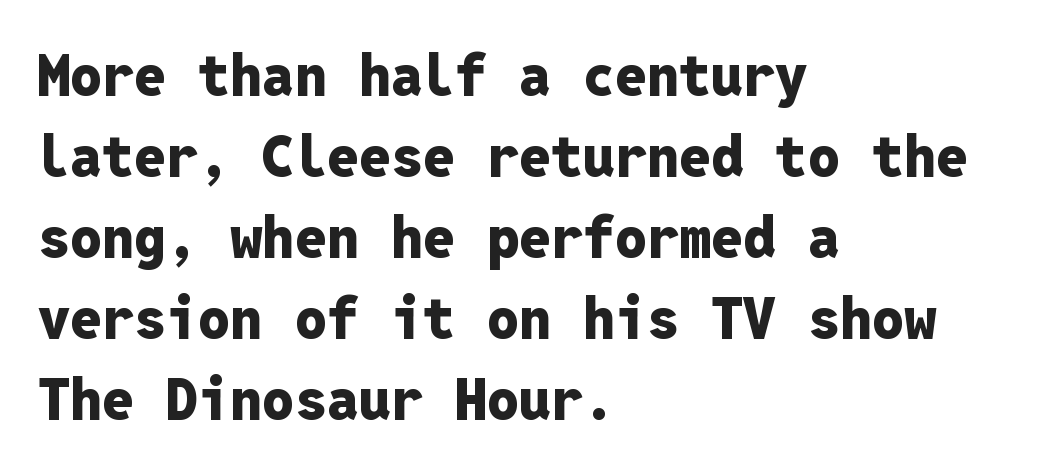
Q: Is the text bold? A: Yes.
Q: Is the text italic (slanted)? A: No, it is upright.
Q: Is the typeface a serif or a sans-serif typeface? A: Sans-serif.
Q: Is the text underlined? A: No.
Q: How is the paragraph aligned? A: Left-aligned.
Q: Is the spacing between letters normal or unusually wide? A: Normal.
Q: Is the spacing between lines tight, normal or loose? A: Normal.
Q: Width (condensed, normal, or wide)? A: Normal.
Q: Stroke contrast? A: Low.
Q: x-height? A: Medium.
Q: Monospaced? A: Yes.
